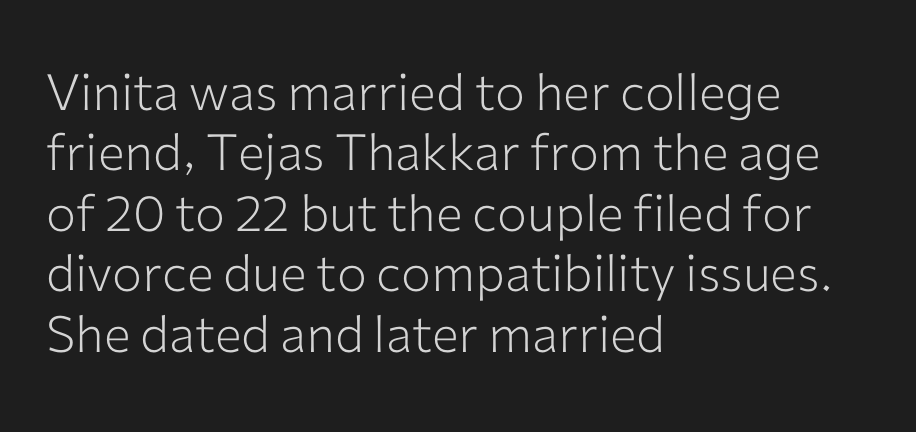
Q: Is the text bold? A: No.
Q: Is the text italic (slanted)? A: No, it is upright.
Q: Is the typeface a serif or a sans-serif typeface? A: Sans-serif.
Q: Is the text underlined? A: No.
Q: How is the paragraph aligned? A: Left-aligned.
Q: Is the spacing between letters normal or unusually wide? A: Normal.
Q: Width (condensed, normal, or wide)? A: Normal.
Q: Stroke contrast? A: Low.
Q: x-height? A: Medium.
Q: Monospaced? A: No.
